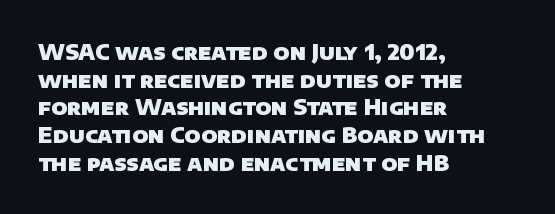
Summary of vertical rhythm: regular, with standard interline spacing. The tracking reads as untouched default to a designer's eye. The baseline area is clear. I'd describe the lettering as bold — thick and assertive. Short and long lines alike share a common starting point at left.
